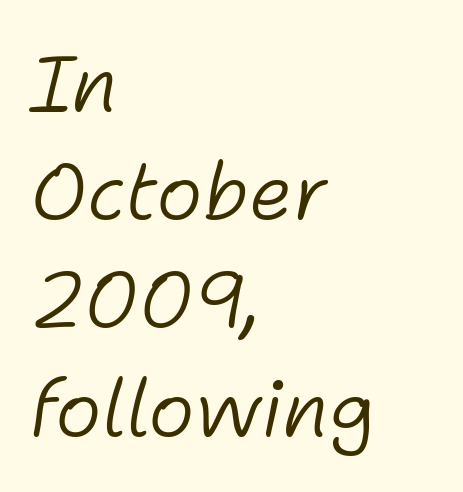
{"italic": "yes", "lean": "right", "slant_degrees": 11, "bold": "no", "weight": "light", "width": "normal", "stroke_contrast": "low", "x_height": "medium", "monospaced": "no", "underline": "no", "align": "left", "line_spacing": "normal", "line_spacing_ratio": 1.37, "letter_spacing": "normal", "letter_spacing_em": 0.0, "glyph_px": 79}
